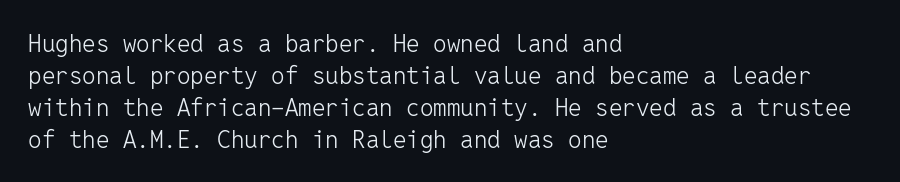
{"italic": "no", "bold": "no", "underline": "no", "align": "left", "line_spacing": "normal", "line_spacing_ratio": 1.33, "letter_spacing": "normal", "letter_spacing_em": 0.0, "glyph_px": 24}
